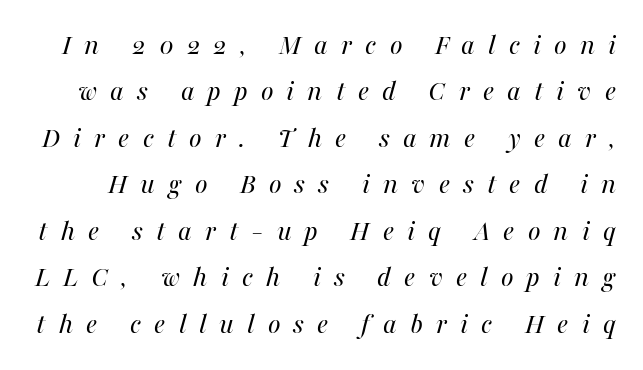
Students, note that the glyphs here are deliberately spaced far apart. The leading is moderate, giving the passage an even texture. You could not count columns in this text — the font is proportionally spaced. No word sits above an underline. There's an unmistakable incline to the writing here.
